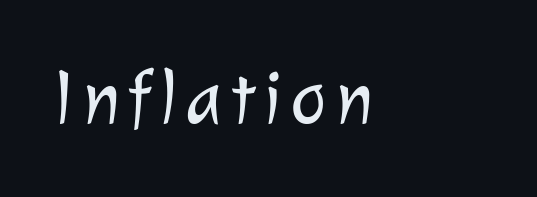
The image shows 77 px light sans-serif type; set left-aligned, not underlined; low stroke contrast and a medium x-height.
